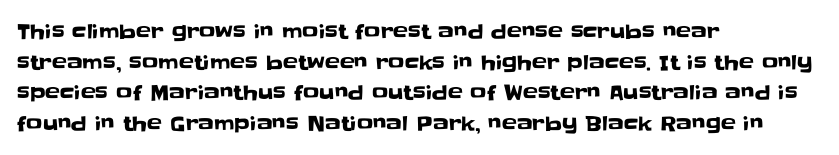
The image shows 20 px text type, upright; set left-aligned, normal line spacing (1.53x), normal letter spacing, not underlined.
